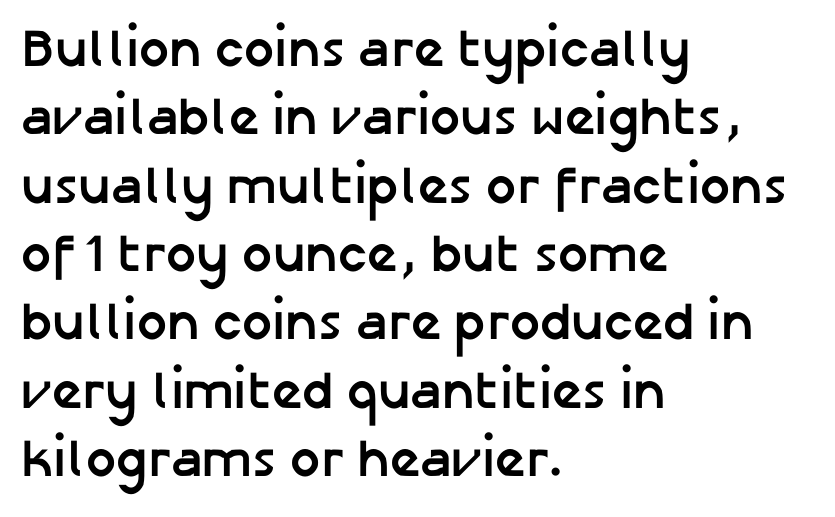
{"serif": "no", "italic": "no", "bold": "yes", "weight": "semibold", "width": "normal", "stroke_contrast": "low", "x_height": "medium", "monospaced": "no", "underline": "no", "align": "left", "line_spacing": "normal", "line_spacing_ratio": 1.29, "letter_spacing": "normal", "letter_spacing_em": 0.0, "glyph_px": 53}
